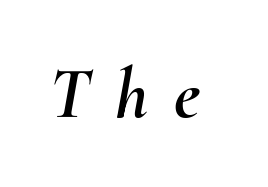
Between one letter and the next there's a generous, obvious gap. Proportional: the letters do not fall into vertical columns. You can tell it's italic because the verticals aren't actually vertical. Check under the words: just untouched page.
